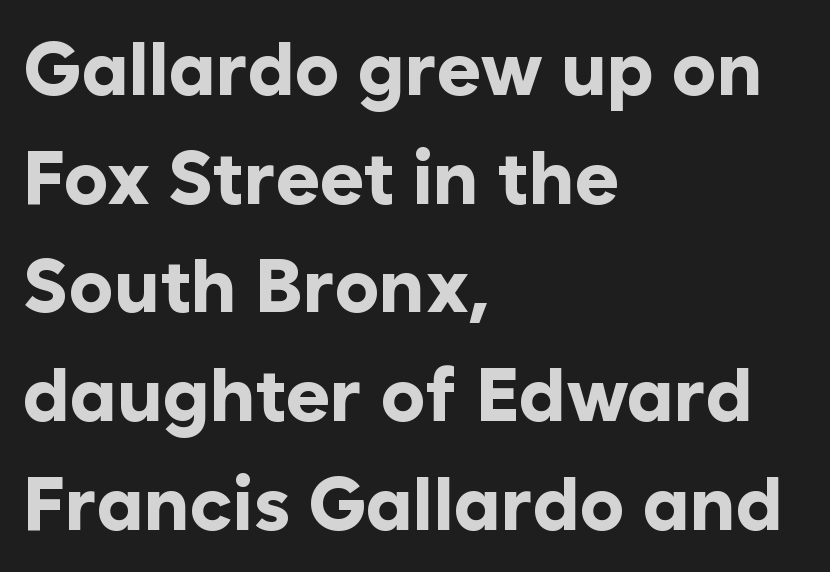
Q: Is the text bold? A: Yes.
Q: Is the text italic (slanted)? A: No, it is upright.
Q: Is the typeface a serif or a sans-serif typeface? A: Sans-serif.
Q: Is the text underlined? A: No.
Q: How is the paragraph aligned? A: Left-aligned.
Q: Is the spacing between letters normal or unusually wide? A: Normal.
Q: Is the spacing between lines tight, normal or loose? A: Normal.
Q: Width (condensed, normal, or wide)? A: Normal.
Q: Stroke contrast? A: Low.
Q: x-height? A: Medium.
Q: Monospaced? A: No.
